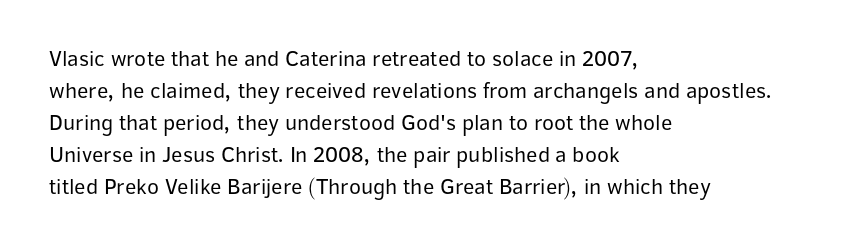
The image shows 22 px text type, upright; set left-aligned, normal line spacing (1.46x), normal letter spacing, not underlined.
